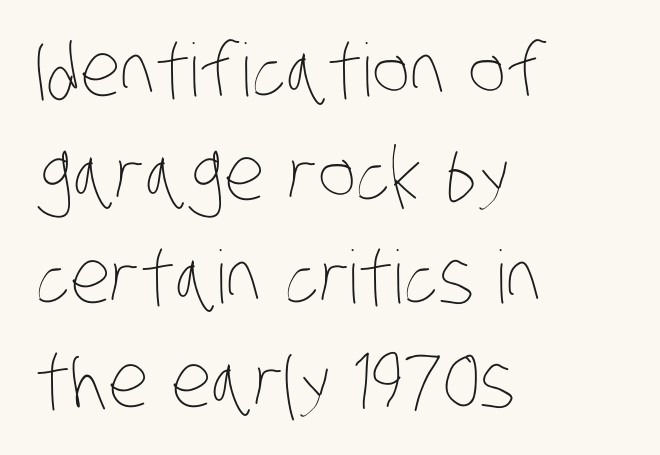
{"bold": "no", "weight": "thin", "width": "condensed", "stroke_contrast": "low", "x_height": "large", "monospaced": "no", "underline": "no", "align": "left", "line_spacing": "normal", "line_spacing_ratio": 1.42, "letter_spacing": "normal", "letter_spacing_em": 0.0, "glyph_px": 73}
